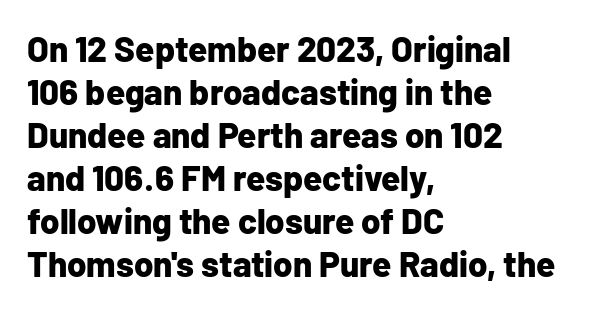
{"serif": "no", "italic": "no", "bold": "yes", "weight": "bold", "width": "normal", "stroke_contrast": "low", "x_height": "medium", "monospaced": "no", "underline": "no", "align": "left", "line_spacing_ratio": 1.23, "letter_spacing": "normal", "letter_spacing_em": 0.0, "glyph_px": 35}
